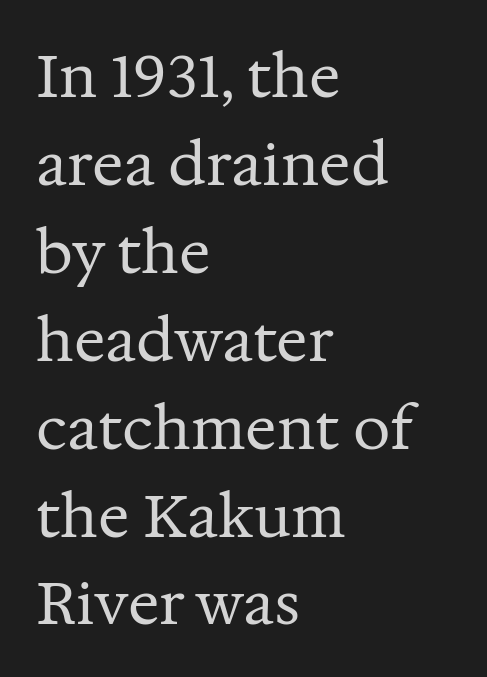
The letters stand straight up with perfectly vertical stems. Here the glyphs are tracked normally, forming tight word shapes. Look at the bottom of the vertical strokes: they flare into serifs here. These glyphs show unthickened strokes, regular width or finer.
